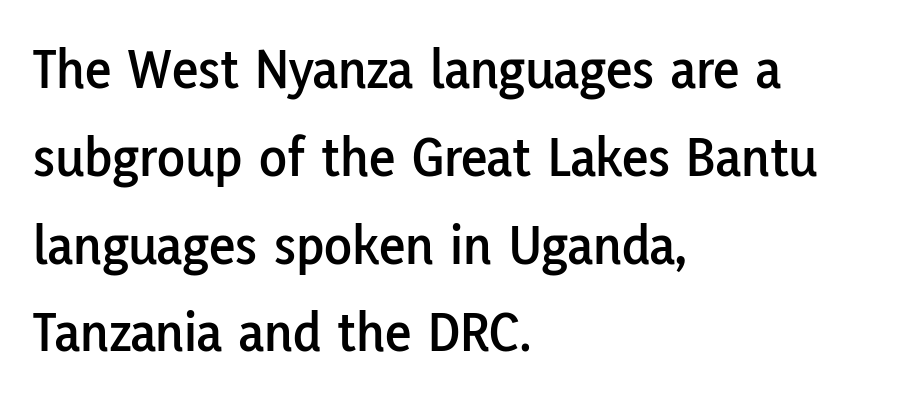
The image shows 57 px sans-serif type, upright; set left-aligned, normal line spacing (1.54x), normal letter spacing, not underlined; low stroke contrast and a medium x-height.
